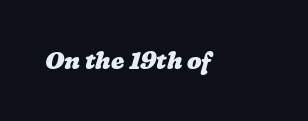
Q: Is the text bold? A: Yes.
Q: Is the text underlined? A: No.
Q: Is the spacing between letters normal or unusually wide? A: Normal.
